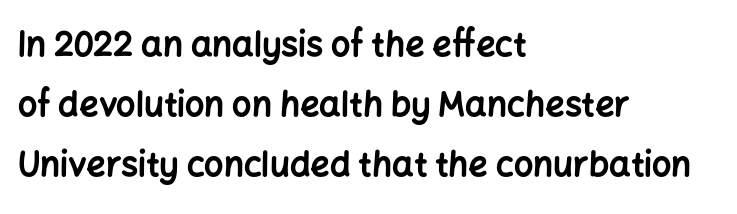
{"serif": "no", "italic": "no", "bold": "yes", "weight": "bold", "width": "normal", "stroke_contrast": "low", "x_height": "medium", "monospaced": "no", "underline": "no", "align": "left", "line_spacing_ratio": 1.77, "letter_spacing": "normal", "letter_spacing_em": 0.0, "glyph_px": 34}
